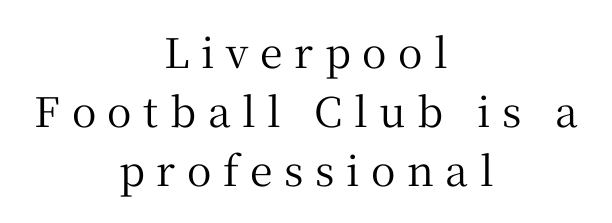
The image shows 41 px serif type, upright; set centered, normal line spacing (1.44x), unusually wide letter spacing (+0.28 em), not underlined; medium stroke contrast and a medium x-height.
